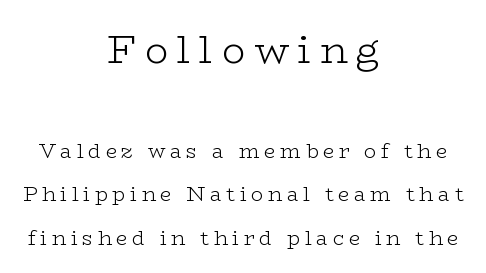
{"serif": "yes", "italic": "no", "bold": "no", "weight": "light", "width": "wide", "stroke_contrast": "low", "x_height": "medium", "monospaced": "no", "underline": "no", "align": "center", "line_spacing": "loose", "line_spacing_ratio": 2.17, "letter_spacing": "wide", "letter_spacing_em": 0.23, "larger_block": "first", "size_ratio": 1.95, "glyph_px": 39}
